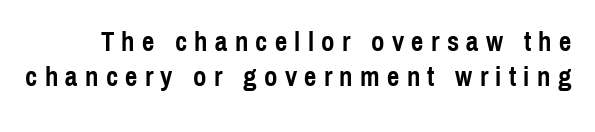
{"italic": "no", "bold": "yes", "underline": "no", "line_spacing": "normal", "line_spacing_ratio": 1.3, "letter_spacing": "wide", "letter_spacing_em": 0.27, "glyph_px": 27}
